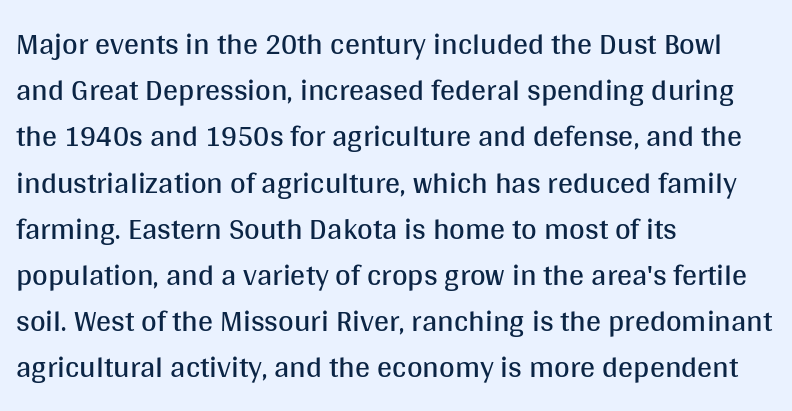
{"serif": "no", "italic": "no", "bold": "no", "weight": "regular", "width": "normal", "stroke_contrast": "medium", "x_height": "large", "monospaced": "no", "underline": "no", "align": "left", "line_spacing": "normal", "line_spacing_ratio": 1.54, "letter_spacing": "normal", "letter_spacing_em": 0.0, "glyph_px": 30}
